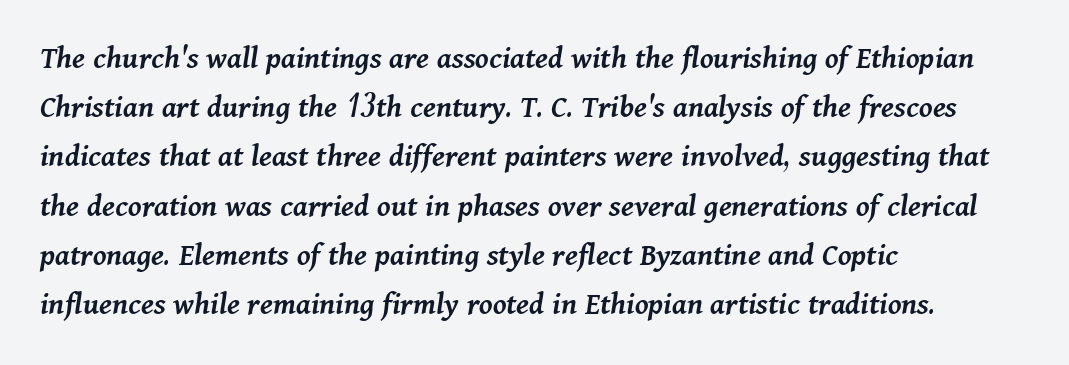
Rendered with sloped, italic letterforms. The baseline area is clear. Emphasis by weight is partial: semibold. The passage shown is typed in a proportional face where columns would drift. Rows of type keep a routine distance in the vertical direction. Typeset ragged right — the left edge is the straight one.
